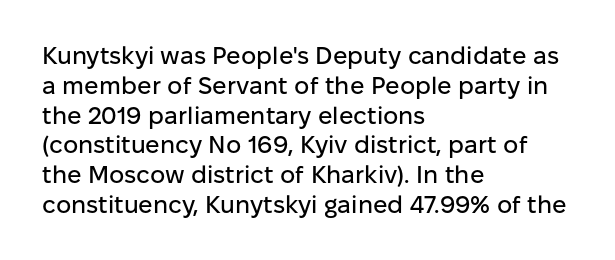
{"italic": "no", "underline": "no", "align": "left", "line_spacing_ratio": 1.24, "letter_spacing": "normal", "letter_spacing_em": 0.0, "glyph_px": 24}
